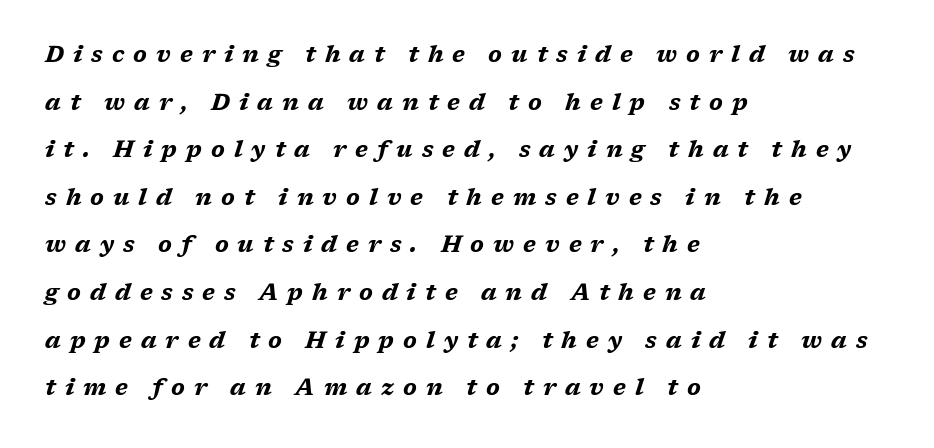
{"italic": "yes", "lean": "right", "slant_degrees": 17, "bold": "yes", "underline": "no", "align": "left", "line_spacing": "loose", "line_spacing_ratio": 2.07, "letter_spacing": "wide", "letter_spacing_em": 0.39, "glyph_px": 23}
